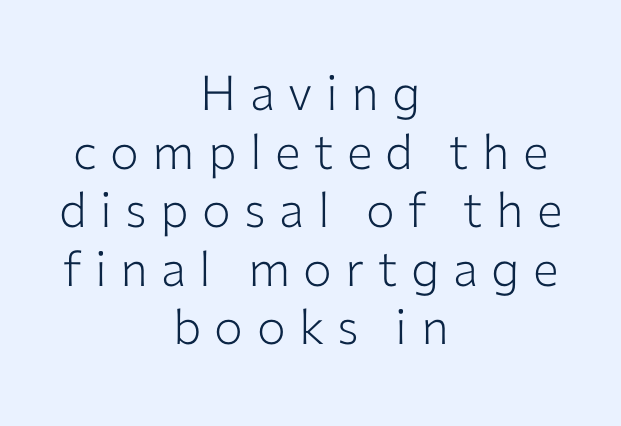
The image shows 48 px light sans-serif type, upright; set centered, line spacing 1.22x, unusually wide letter spacing (+0.28 em), not underlined; low stroke contrast and a medium x-height.
